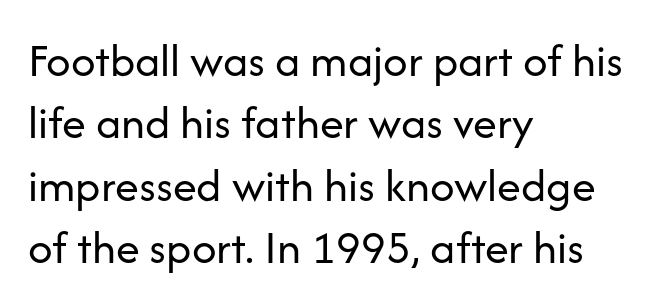
Q: Is the text bold? A: No.
Q: Is the text italic (slanted)? A: No, it is upright.
Q: Is the typeface a serif or a sans-serif typeface? A: Sans-serif.
Q: Is the text underlined? A: No.
Q: How is the paragraph aligned? A: Left-aligned.
Q: Is the spacing between letters normal or unusually wide? A: Normal.
Q: Is the spacing between lines tight, normal or loose? A: Normal.
Q: Width (condensed, normal, or wide)? A: Normal.
Q: Stroke contrast? A: Low.
Q: x-height? A: Medium.
Q: Monospaced? A: No.
